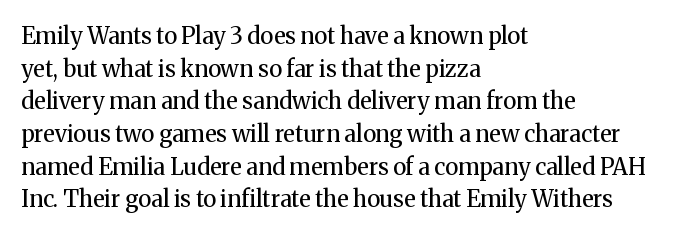
Q: Is the text bold? A: No.
Q: Is the text italic (slanted)? A: No, it is upright.
Q: Is the text underlined? A: No.
Q: How is the paragraph aligned? A: Left-aligned.
Q: Is the spacing between letters normal or unusually wide? A: Normal.
Q: Is the spacing between lines tight, normal or loose? A: Normal.
